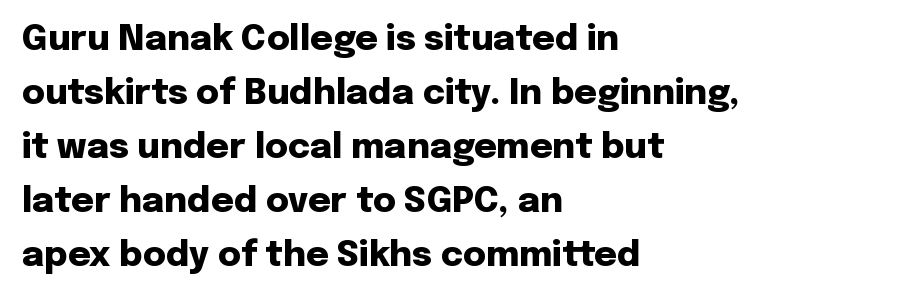
Q: Is the text bold? A: Yes.
Q: Is the text italic (slanted)? A: No, it is upright.
Q: Is the typeface a serif or a sans-serif typeface? A: Sans-serif.
Q: Is the text underlined? A: No.
Q: How is the paragraph aligned? A: Left-aligned.
Q: Is the spacing between letters normal or unusually wide? A: Normal.
Q: Is the spacing between lines tight, normal or loose? A: Normal.
Q: Width (condensed, normal, or wide)? A: Normal.
Q: Stroke contrast? A: Low.
Q: x-height? A: Medium.
Q: Monospaced? A: No.
